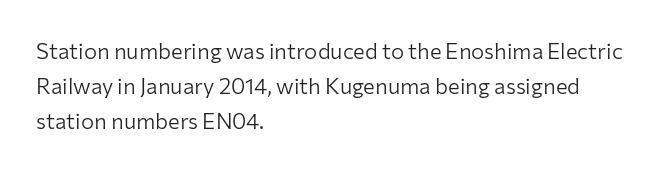
Q: Is the text bold? A: No.
Q: Is the text italic (slanted)? A: No, it is upright.
Q: Is the text underlined? A: No.
Q: How is the paragraph aligned? A: Left-aligned.
Q: Is the spacing between letters normal or unusually wide? A: Normal.
Q: Is the spacing between lines tight, normal or loose? A: Normal.
